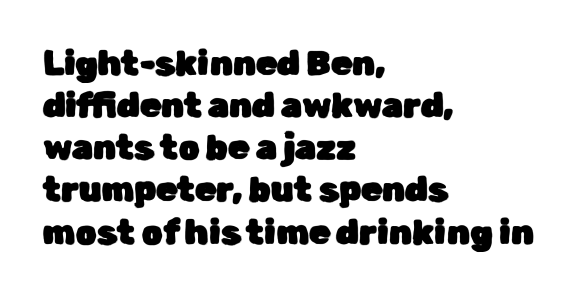
Q: Is the text italic (slanted)? A: No, it is upright.
Q: Is the typeface a serif or a sans-serif typeface? A: Sans-serif.
Q: Is the text underlined? A: No.
Q: How is the paragraph aligned? A: Left-aligned.
Q: Is the spacing between letters normal or unusually wide? A: Normal.
Q: Width (condensed, normal, or wide)? A: Normal.
Q: Stroke contrast? A: Low.
Q: x-height? A: Medium.
Q: Monospaced? A: No.
